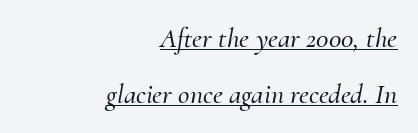
Q: Is the text italic (slanted)? A: Yes, it leans right by about 10 degrees.
Q: Is the typeface a serif or a sans-serif typeface? A: Serif.
Q: Is the text underlined? A: Yes.
Q: How is the paragraph aligned? A: Right-aligned.
Q: Is the spacing between letters normal or unusually wide? A: Normal.
Q: Is the spacing between lines tight, normal or loose? A: Loose.
Q: Width (condensed, normal, or wide)? A: Normal.
Q: Stroke contrast? A: Medium.
Q: x-height? A: Small.
Q: Monospaced? A: No.
